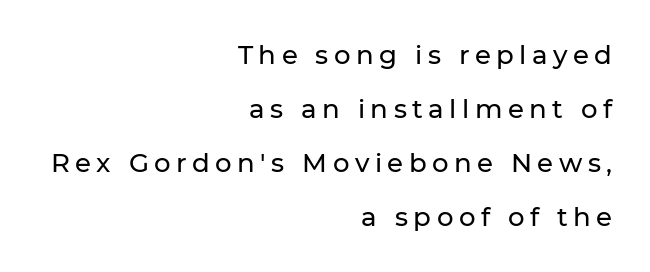
Q: Is the text italic (slanted)? A: No, it is upright.
Q: Is the text underlined? A: No.
Q: How is the paragraph aligned? A: Right-aligned.
Q: Is the spacing between letters normal or unusually wide? A: Unusually wide.
Q: Is the spacing between lines tight, normal or loose? A: Loose.
